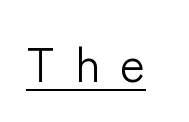
The image shows 48 px light sans-serif type, upright; set unusually wide letter spacing (+0.42 em), underlined; low stroke contrast and a medium x-height.
